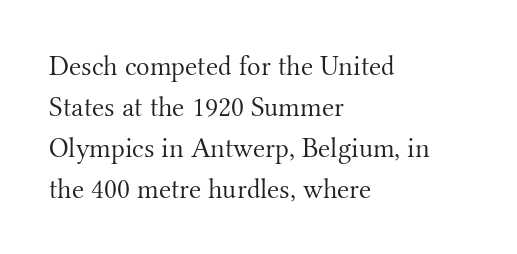
Nothing heavy about these letters — not bold at all. Does extra space separate the letters? No, they use regular spacing. Varying glyph widths throughout — classic text-font behaviour. Vertically, the passage feels balanced, rows spaced as you'd expect. These lines are set flush left with a ragged right edge. Italic: no, the glyphs are upright roman.
